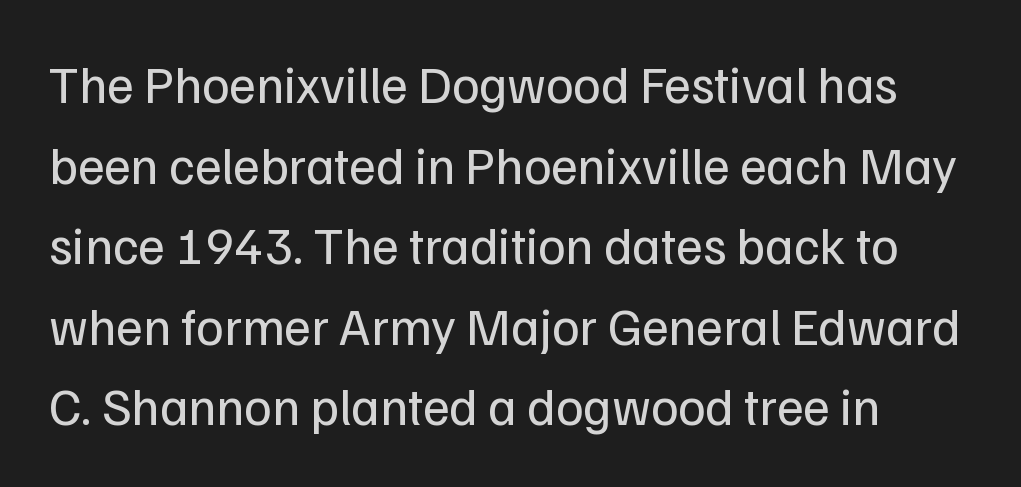
The image shows 52 px regular-weight sans-serif type, upright; set normal line spacing (1.55x), normal letter spacing, not underlined; low stroke contrast and a medium x-height.
